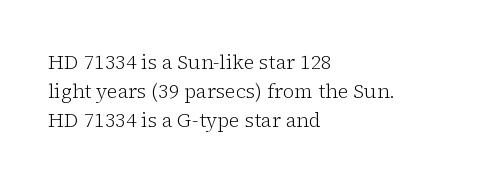
Beneath every word, the page is bare. Stems here are at most as thick as an everyday book face. When letters stand straight like this, we call the style roman or upright. This rendering leaves character spacing at its baseline value. The rendering uses a moderate line-height, typical for paragraphs.
